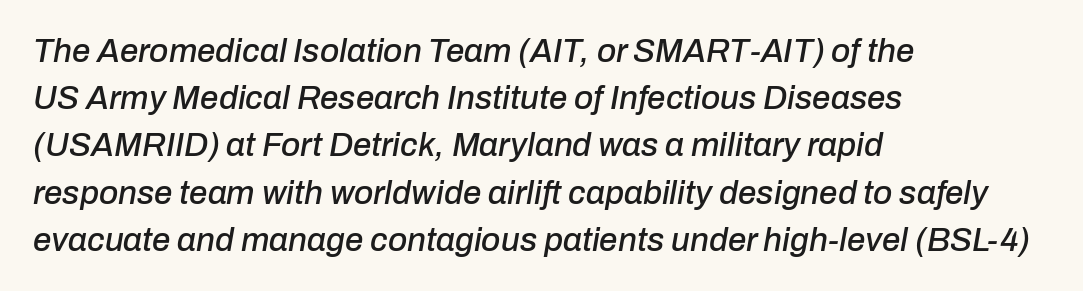
{"italic": "yes", "lean": "right", "slant_degrees": 10, "width": "normal", "stroke_contrast": "low", "x_height": "medium", "monospaced": "no", "underline": "no", "align": "left", "line_spacing": "normal", "line_spacing_ratio": 1.43, "letter_spacing": "normal", "letter_spacing_em": 0.0, "glyph_px": 33}
